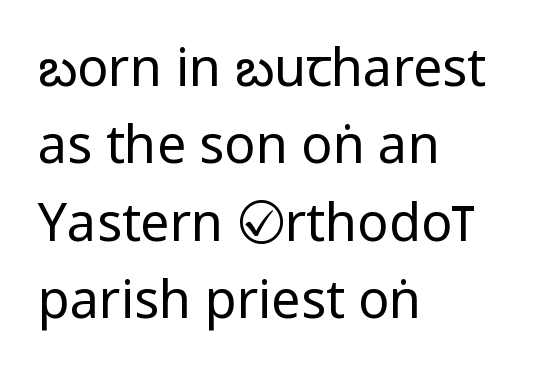
You can tell it's not italic because the verticals are truly vertical. What stands out about the letter spacing? Nothing — it is the standard amount. Compared with typical paragraphs, the rows here are spaced about the same. Unbolded letterforms with no extra heft.
